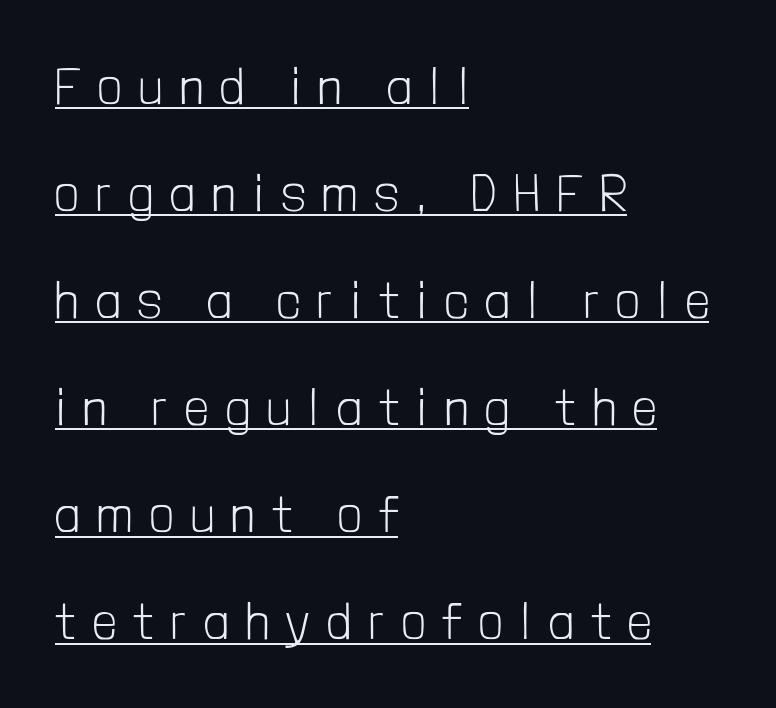
Q: Is the text bold? A: No.
Q: Is the text italic (slanted)? A: No, it is upright.
Q: Is the typeface a serif or a sans-serif typeface? A: Sans-serif.
Q: Is the text underlined? A: Yes.
Q: How is the paragraph aligned? A: Left-aligned.
Q: Is the spacing between letters normal or unusually wide? A: Unusually wide.
Q: Is the spacing between lines tight, normal or loose? A: Loose.
Q: Width (condensed, normal, or wide)? A: Condensed.
Q: Stroke contrast? A: Low.
Q: x-height? A: Medium.
Q: Monospaced? A: No.
